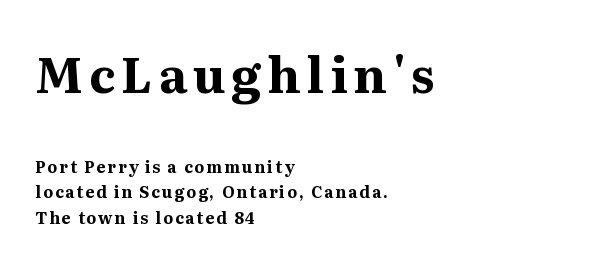
{"serif": "yes", "italic": "no", "bold": "yes", "weight": "bold", "width": "normal", "stroke_contrast": "medium", "x_height": "medium", "monospaced": "no", "underline": "no", "align": "left", "line_spacing": "normal", "line_spacing_ratio": 1.62, "larger_block": "first", "size_ratio": 3.06, "glyph_px": 49}
